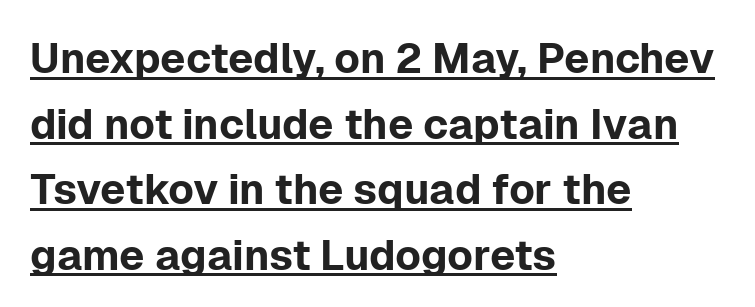
Q: Is the text italic (slanted)? A: No, it is upright.
Q: Is the typeface a serif or a sans-serif typeface? A: Sans-serif.
Q: Is the text underlined? A: Yes.
Q: How is the paragraph aligned? A: Left-aligned.
Q: Is the spacing between letters normal or unusually wide? A: Normal.
Q: Is the spacing between lines tight, normal or loose? A: Normal.
Q: Width (condensed, normal, or wide)? A: Normal.
Q: Stroke contrast? A: Low.
Q: x-height? A: Medium.
Q: Monospaced? A: No.
